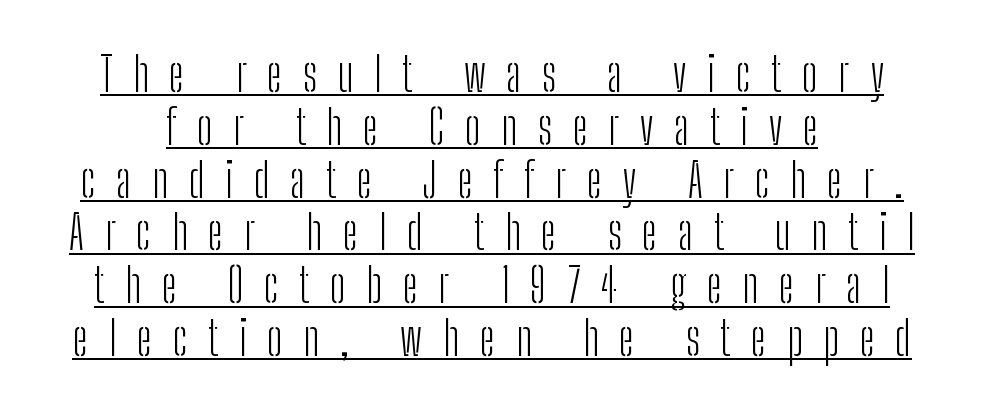
These glyphs show unthickened strokes, regular width or finer. The letters are spread apart with noticeably loose tracking. Posture: upright roman. Descenders here cross a horizontal rule under the line.
